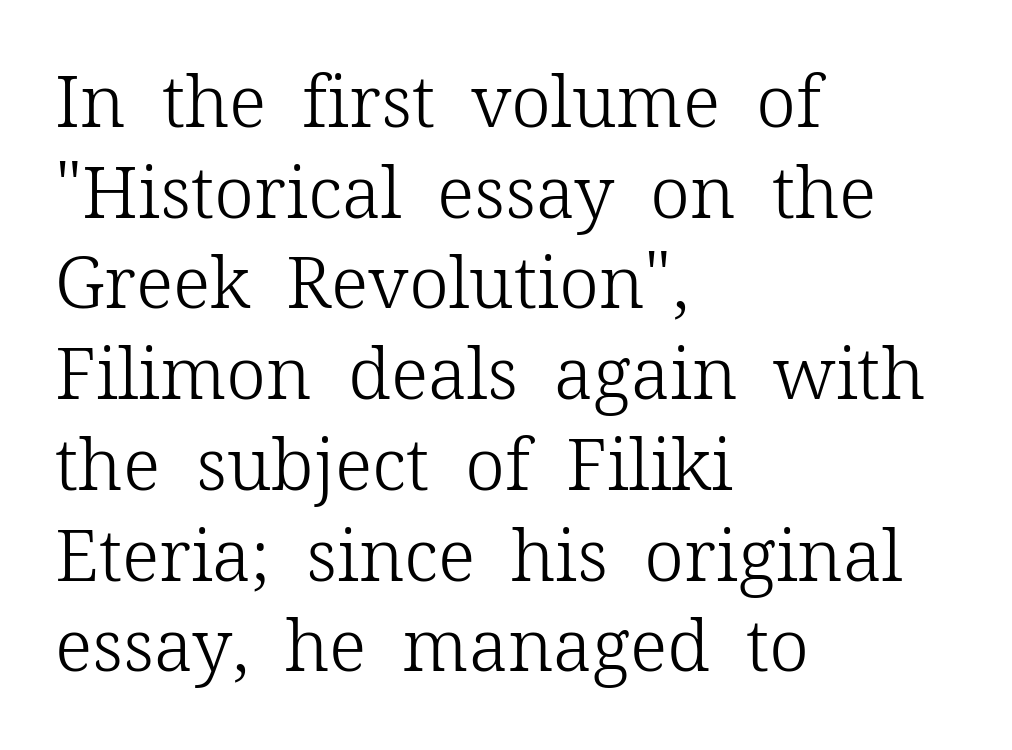
Here the designer chose a conventional face with non-uniform glyph widths. Does the leading feel generous? No, just average. The glyphs are unaccompanied by any horizontal stroke below them. In terms of letterform style, serifs are clearly present. Vertical stems look standard width or narrower in stroke.
